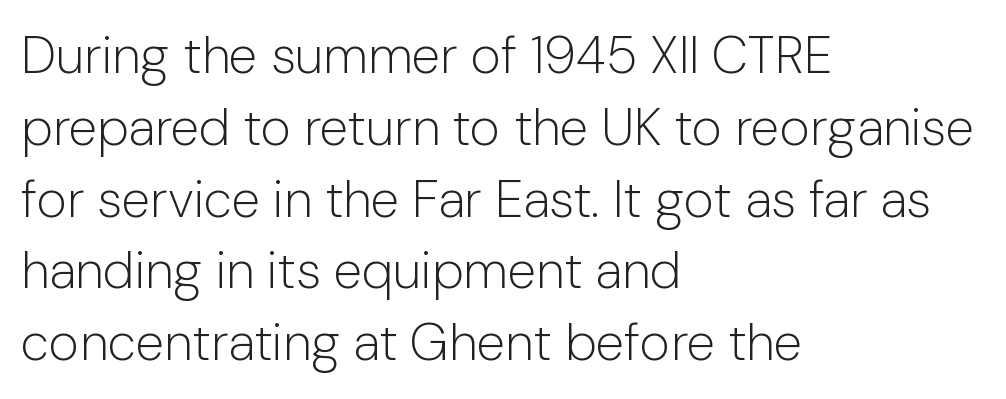
Q: Is the text bold? A: No.
Q: Is the text italic (slanted)? A: No, it is upright.
Q: Is the typeface a serif or a sans-serif typeface? A: Sans-serif.
Q: Is the text underlined? A: No.
Q: How is the paragraph aligned? A: Left-aligned.
Q: Is the spacing between letters normal or unusually wide? A: Normal.
Q: Is the spacing between lines tight, normal or loose? A: Normal.
Q: Width (condensed, normal, or wide)? A: Normal.
Q: Stroke contrast? A: Low.
Q: x-height? A: Medium.
Q: Monospaced? A: No.
